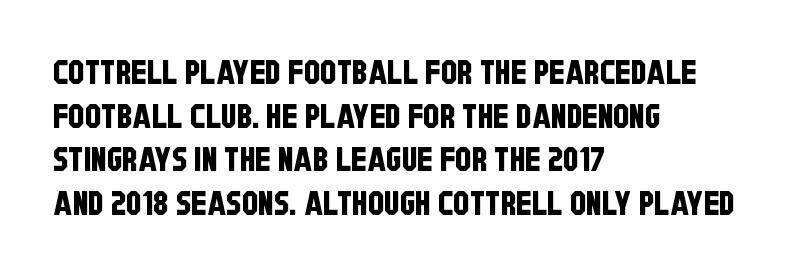
Q: Is the typeface a serif or a sans-serif typeface? A: Sans-serif.
Q: Is the text underlined? A: No.
Q: How is the paragraph aligned? A: Left-aligned.
Q: Is the spacing between letters normal or unusually wide? A: Normal.
Q: Is the spacing between lines tight, normal or loose? A: Normal.
Q: Width (condensed, normal, or wide)? A: Condensed.
Q: Stroke contrast? A: Low.
Q: x-height? A: Large.
Q: Monospaced? A: No.
